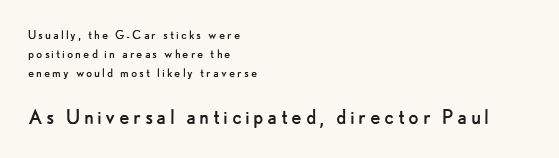
Whoever set this chose a conventional vertical rhythm. Descenders hang freely into open space. The following chunk of copy outweighs the initial chunk in type size. This rendering uses left alignment, leaving the right contour irregular.
